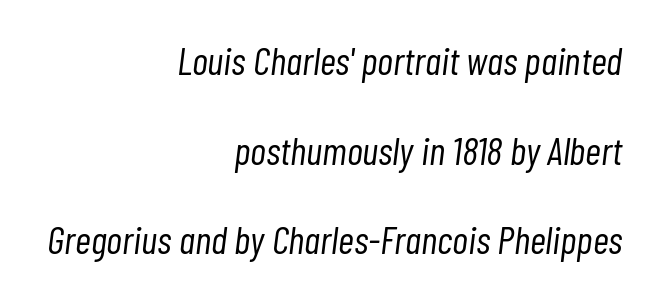
{"italic": "yes", "lean": "right", "slant_degrees": 7, "bold": "no", "weight": "light", "width": "condensed", "stroke_contrast": "low", "x_height": "medium", "monospaced": "no", "underline": "no", "align": "right", "line_spacing": "loose", "line_spacing_ratio": 2.3, "letter_spacing": "normal", "letter_spacing_em": 0.0, "glyph_px": 39}
